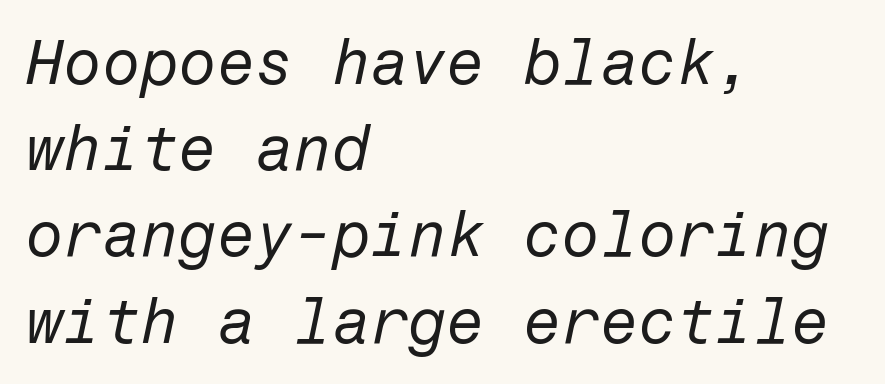
{"italic": "yes", "lean": "right", "slant_degrees": 12, "bold": "no", "weight": "regular", "width": "normal", "stroke_contrast": "low", "x_height": "medium", "underline": "no", "align": "left", "line_spacing": "normal", "line_spacing_ratio": 1.39, "letter_spacing": "normal", "letter_spacing_em": 0.0, "glyph_px": 62}
